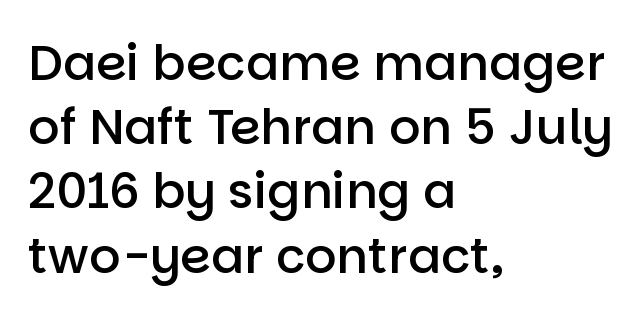
Q: Is the text bold? A: Semi-bold.
Q: Is the text italic (slanted)? A: No, it is upright.
Q: Is the typeface a serif or a sans-serif typeface? A: Sans-serif.
Q: Is the text underlined? A: No.
Q: How is the paragraph aligned? A: Left-aligned.
Q: Is the spacing between letters normal or unusually wide? A: Normal.
Q: Is the spacing between lines tight, normal or loose? A: Normal.
Q: Width (condensed, normal, or wide)? A: Normal.
Q: Stroke contrast? A: Low.
Q: x-height? A: Large.
Q: Monospaced? A: No.
